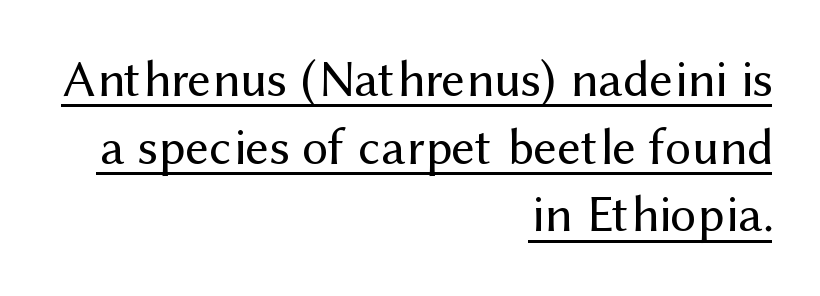
Layout note: lines flush right. Think of a printed novel: that variable character pitch is what you see here. Summary of vertical rhythm: regular, with standard interline spacing. Grotesque or geometric, the face here clearly has no serifs. Underline: present.
